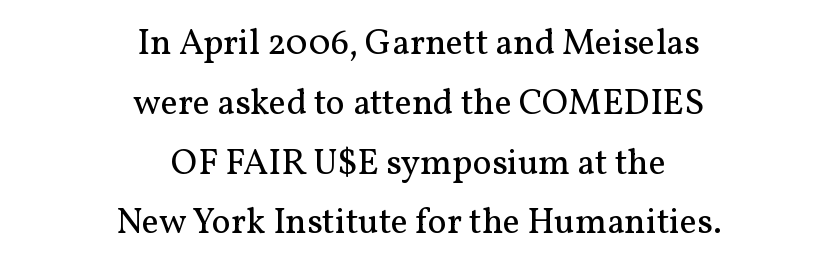
{"serif": "yes", "italic": "no", "bold": "no", "weight": "regular", "width": "normal", "stroke_contrast": "medium", "x_height": "medium", "monospaced": "no", "underline": "no", "align": "center", "line_spacing": "normal", "line_spacing_ratio": 1.66, "letter_spacing": "normal", "letter_spacing_em": 0.0, "glyph_px": 36}
